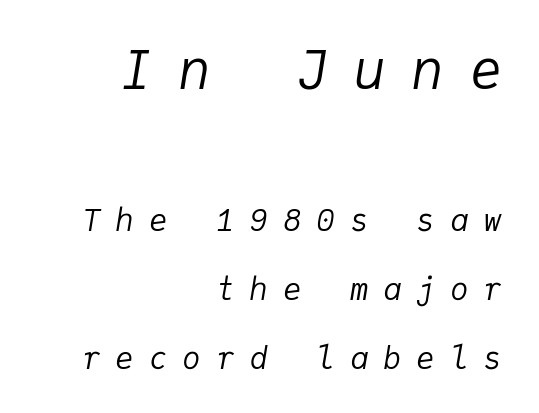
In terms of letterspacing, this is a distinctly airy, spread setting. A typesetter would call this monospace, since all characters share one set width. Plain, unruled lines of type. When letters slant like this, we call the style italic. The line-height multiplier appears high, well above default. Scale decreases going downward across the two blocks.
